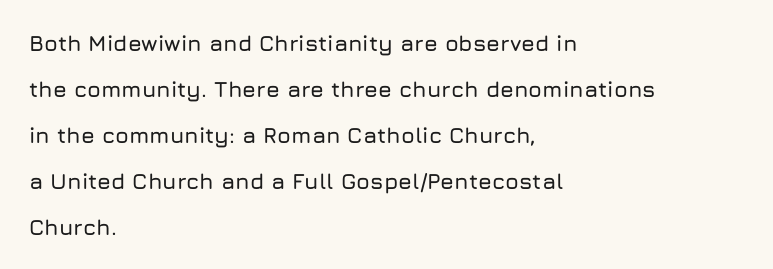
The rendering uses a large line-height, opening up the rows. Between one letter and the next there's only the usual sliver of space. Quick note: not italic, upright. The rag falls on the right side of this text block. The glyphs are unaccompanied by any horizontal stroke below them.
